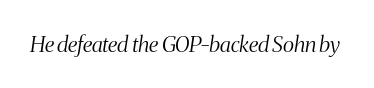
Q: Is the text bold? A: No.
Q: Is the text italic (slanted)? A: Yes, it leans right by about 8 degrees.
Q: Is the text underlined? A: No.
Q: Is the spacing between letters normal or unusually wide? A: Normal.
